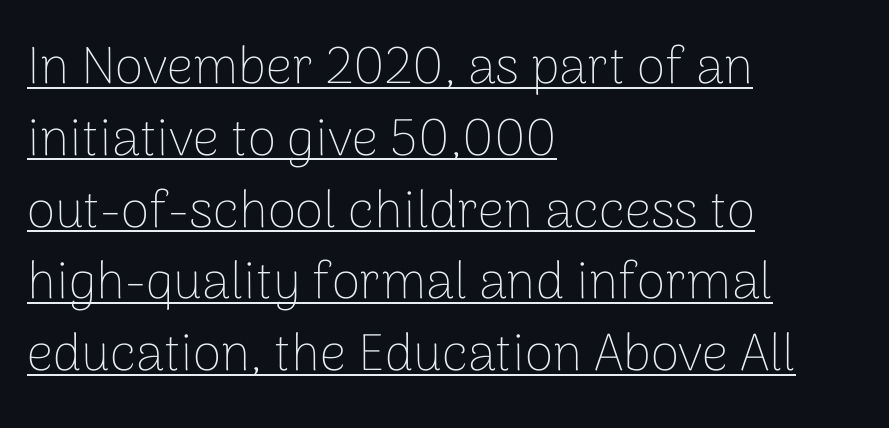
{"serif": "no", "italic": "no", "bold": "no", "weight": "thin", "width": "normal", "stroke_contrast": "low", "x_height": "medium", "monospaced": "no", "underline": "yes", "align": "left", "line_spacing": "normal", "line_spacing_ratio": 1.38, "letter_spacing": "normal", "letter_spacing_em": 0.0, "glyph_px": 52}
